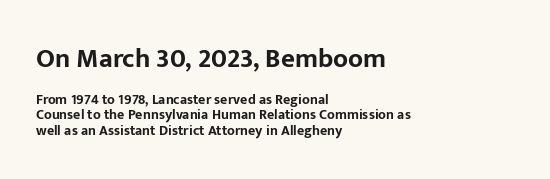
Q: Is the text bold? A: Yes.
Q: Is the text italic (slanted)? A: No, it is upright.
Q: Is the text underlined? A: No.
Q: How is the paragraph aligned? A: Left-aligned.
Q: Is the spacing between letters normal or unusually wide? A: Normal.
Q: Is the spacing between lines tight, normal or loose? A: Tight.
Q: Which block of text is set in a larger size, the first (top) or the second (bottom)? A: The first (top) one.
